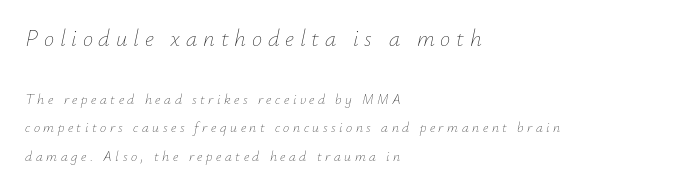
Q: Is the text bold? A: No.
Q: Is the text italic (slanted)? A: Yes, it leans right by about 12 degrees.
Q: Is the text underlined? A: No.
Q: How is the paragraph aligned? A: Left-aligned.
Q: Is the spacing between letters normal or unusually wide? A: Unusually wide.
Q: Is the spacing between lines tight, normal or loose? A: Loose.
Q: Which block of text is set in a larger size, the first (top) or the second (bottom)? A: The first (top) one.
